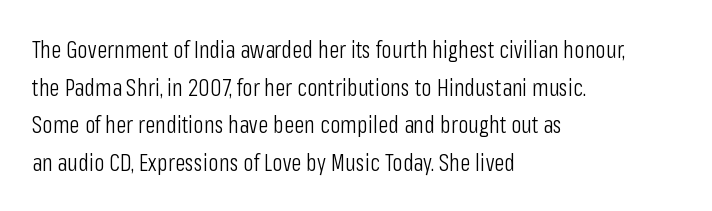
The image shows 24 px text type, upright; set left-aligned, normal line spacing (1.57x), normal letter spacing, not underlined.
